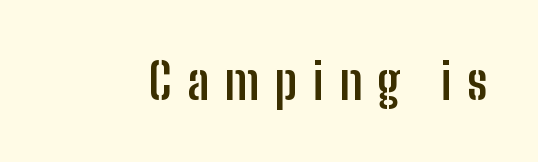
The image shows 49 px semibold, condensed sans-serif type, upright; set unusually wide letter spacing (+0.31 em), not underlined; low stroke contrast and a medium x-height.
